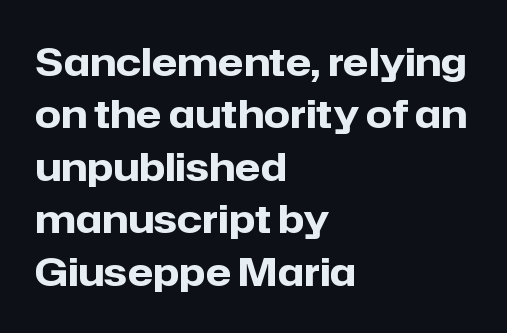
The image shows 38 px heavy sans-serif type, upright; set left-aligned, normal line spacing (1.38x), normal letter spacing, not underlined; low stroke contrast and a medium x-height.
